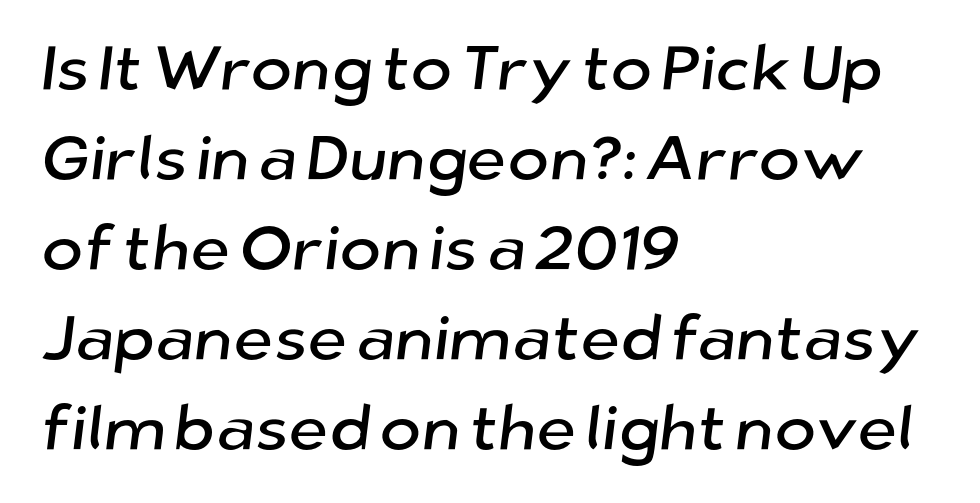
Q: Is the typeface a serif or a sans-serif typeface? A: Sans-serif.
Q: Is the text underlined? A: No.
Q: How is the paragraph aligned? A: Left-aligned.
Q: Is the spacing between letters normal or unusually wide? A: Normal.
Q: Is the spacing between lines tight, normal or loose? A: Normal.
Q: Width (condensed, normal, or wide)? A: Normal.
Q: Stroke contrast? A: Low.
Q: x-height? A: Medium.
Q: Monospaced? A: No.
